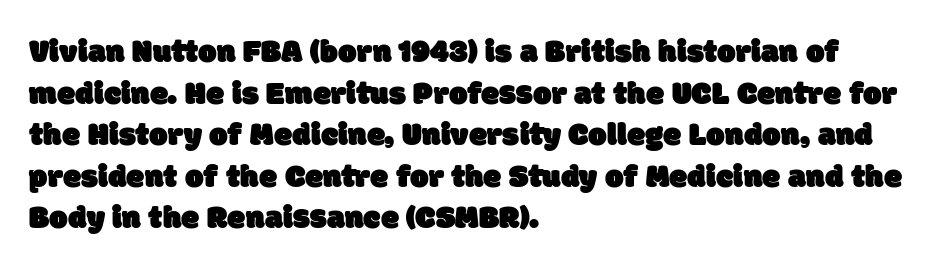
The image shows 33 px sans-serif type; set left-aligned, normal line spacing (1.26x), normal letter spacing, not underlined; low stroke contrast and a large x-height.
